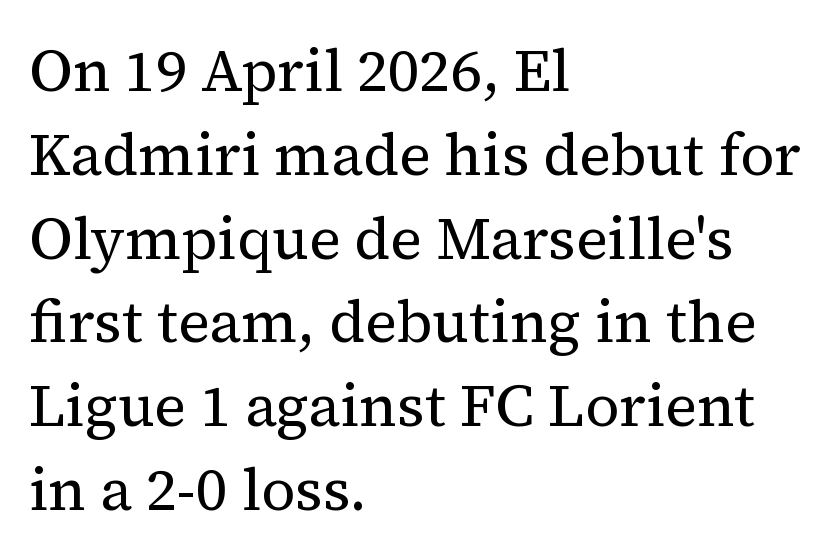
The image shows 59 px regular-weight serif type, upright; set left-aligned, normal line spacing (1.42x), normal letter spacing, not underlined; medium stroke contrast and a medium x-height.
